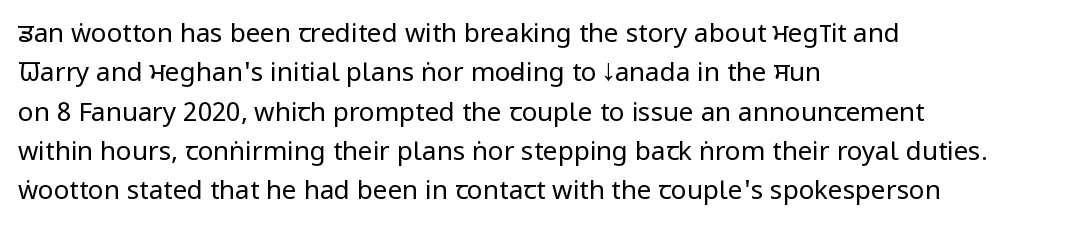
A typesetter would mark this as roman, not italic. Does the leading feel generous? No, just average. The typesetter chose a ragged-right arrangement here. The gaps between neighbouring characters are ordinary and unremarkable. Is this a heavy cut? Hardly; it is regular or lighter. The space directly below the letters is spotless.
